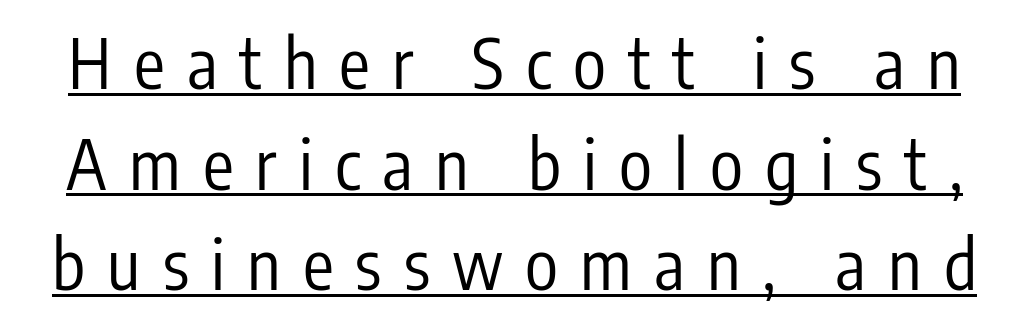
The type sits square on the baseline with zero lean. The leading is moderate, giving the passage an even texture. In terms of letterform style, serifs are entirely absent. Character widths vary here, with narrow letters taking less room than wide ones.
